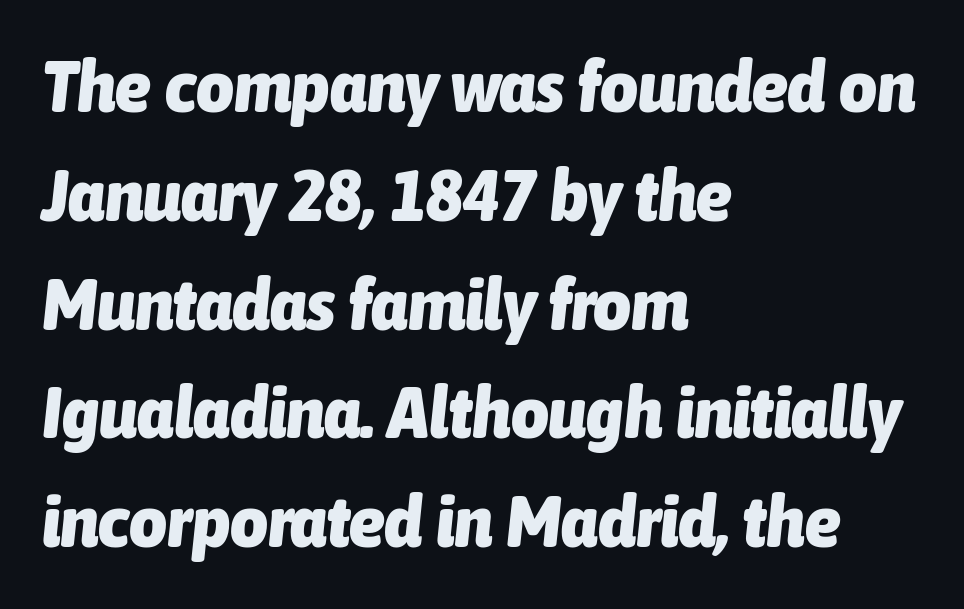
{"italic": "yes", "lean": "right", "slant_degrees": 6, "bold": "yes", "weight": "heavy", "width": "condensed", "stroke_contrast": "low", "x_height": "medium", "monospaced": "no", "underline": "no", "align": "left", "line_spacing": "normal", "line_spacing_ratio": 1.49, "letter_spacing": "normal", "letter_spacing_em": 0.0, "glyph_px": 73}
